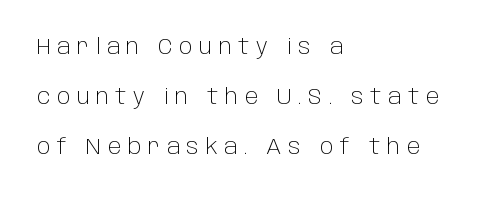
{"italic": "no", "bold": "no", "underline": "no", "align": "left", "line_spacing": "loose", "line_spacing_ratio": 2.37, "letter_spacing": "wide", "letter_spacing_em": 0.31, "glyph_px": 21}
